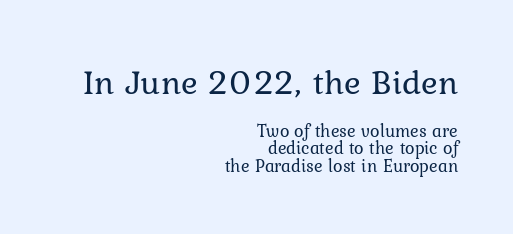
The image shows 35 px regular-weight type, upright; set right-aligned, tight line spacing (0.97x), normal letter spacing, not underlined; the first (top) block is 1.94x larger; low stroke contrast and a medium x-height.
